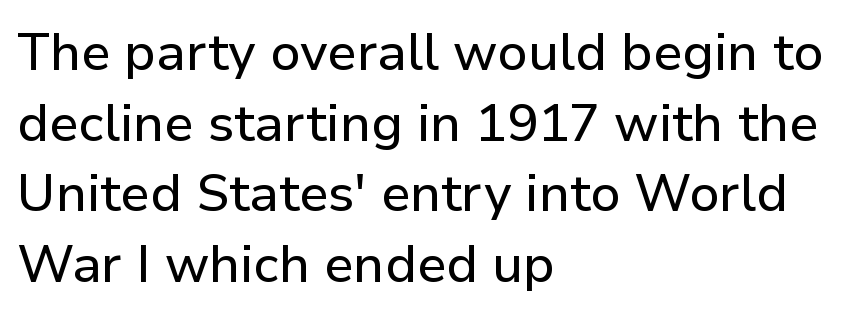
Q: Is the text italic (slanted)? A: No, it is upright.
Q: Is the typeface a serif or a sans-serif typeface? A: Sans-serif.
Q: Is the text underlined? A: No.
Q: How is the paragraph aligned? A: Left-aligned.
Q: Is the spacing between letters normal or unusually wide? A: Normal.
Q: Is the spacing between lines tight, normal or loose? A: Normal.
Q: Width (condensed, normal, or wide)? A: Normal.
Q: Stroke contrast? A: Low.
Q: x-height? A: Medium.
Q: Monospaced? A: No.
